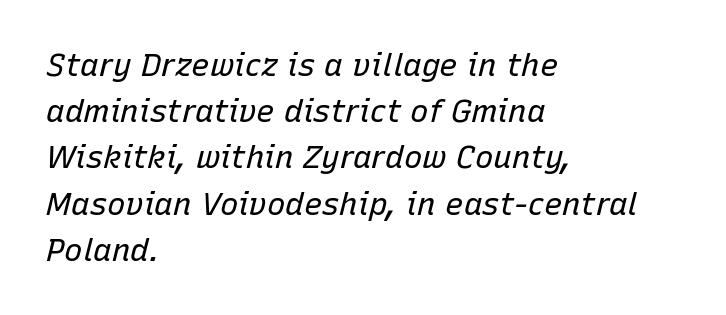
Q: Is the text bold? A: No.
Q: Is the text italic (slanted)? A: Yes, it leans right by about 15 degrees.
Q: Is the text underlined? A: No.
Q: How is the paragraph aligned? A: Left-aligned.
Q: Is the spacing between letters normal or unusually wide? A: Normal.
Q: Is the spacing between lines tight, normal or loose? A: Normal.
Q: Width (condensed, normal, or wide)? A: Normal.
Q: Stroke contrast? A: Low.
Q: x-height? A: Medium.
Q: Monospaced? A: No.
